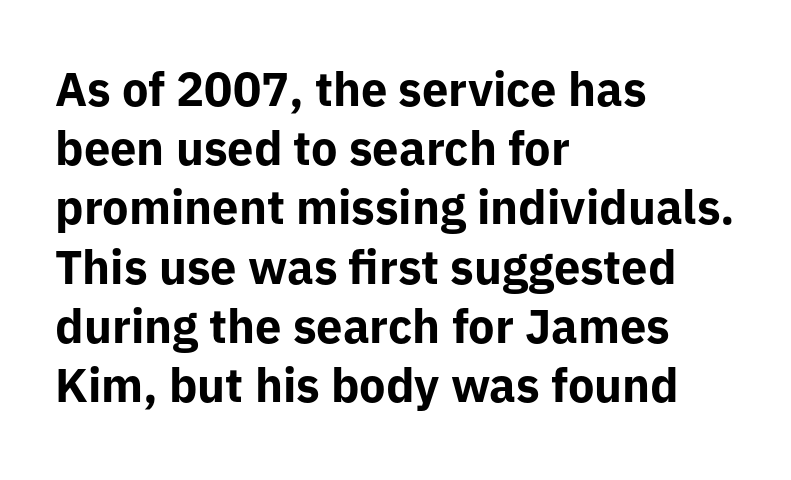
Q: Is the text bold? A: Yes.
Q: Is the text italic (slanted)? A: No, it is upright.
Q: Is the typeface a serif or a sans-serif typeface? A: Sans-serif.
Q: Is the text underlined? A: No.
Q: How is the paragraph aligned? A: Left-aligned.
Q: Is the spacing between letters normal or unusually wide? A: Normal.
Q: Is the spacing between lines tight, normal or loose? A: Normal.
Q: Width (condensed, normal, or wide)? A: Normal.
Q: Stroke contrast? A: Low.
Q: x-height? A: Medium.
Q: Monospaced? A: No.
